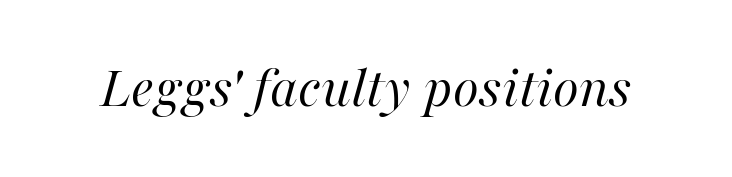
Descenders are the only things crossing below the line. The specimen reads as italic at a glance. Tracking value appears to be zero — textbook default spacing. Nothing heavy about these letters — not bold at all.
